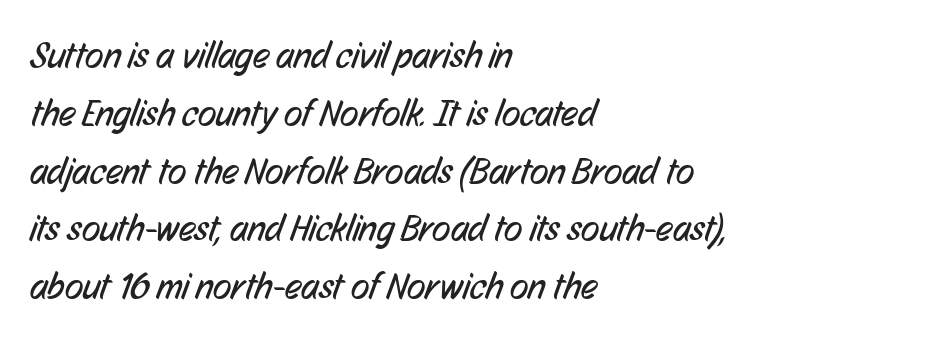
The gap between lines stays unmarked. What's the leading like? Ordinary, nothing unusual. Is this a fixed-width face? No — the glyphs have proportional, varying widths. Ink coverage per letter is moderate at most. Spacing between characters is what you'd get straight out of the box.
